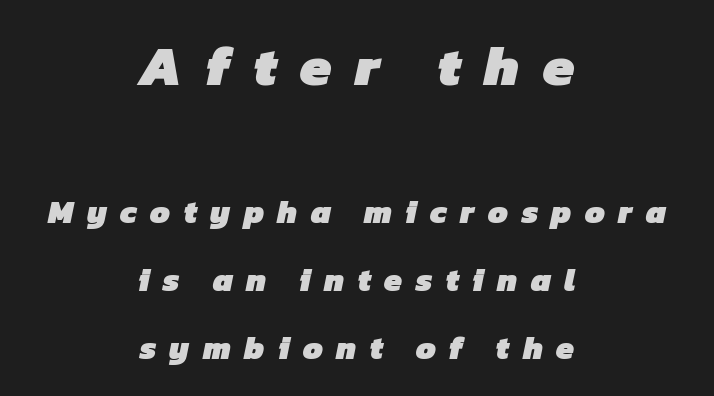
{"serif": "no", "bold": "yes", "weight": "heavy", "width": "normal", "stroke_contrast": "low", "x_height": "medium", "monospaced": "no", "underline": "no", "align": "center", "line_spacing": "loose", "line_spacing_ratio": 2.13, "letter_spacing": "wide", "letter_spacing_em": 0.42, "larger_block": "first", "size_ratio": 1.75, "glyph_px": 56}
